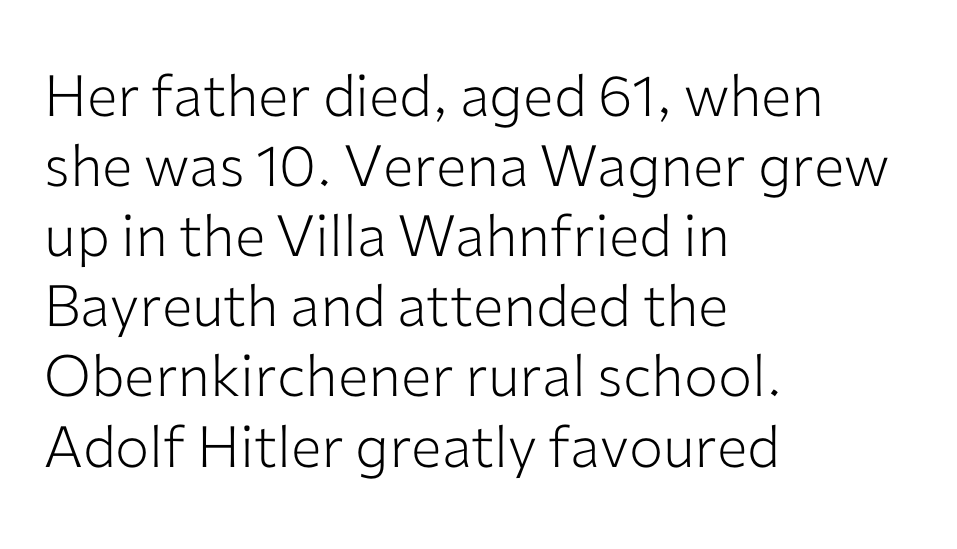
A light-to-regular cut is what we see here. Check the space under the baseline: it is left empty. Every character sits straight up, as roman type does. There is no visible air inserted between adjacent glyphs. Horizontal alignment here is leftward, the default for most running prose. No feet cap the strokes, marking this as sans-serif type.
